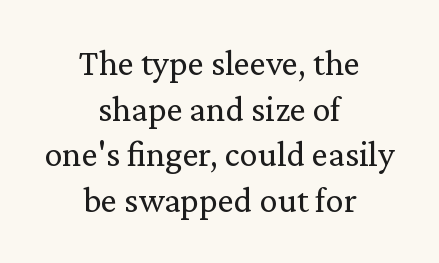
The image shows 36 px regular-weight serif type, upright; set centered, normal line spacing (1.27x), normal letter spacing, not underlined; medium stroke contrast and a medium x-height.
